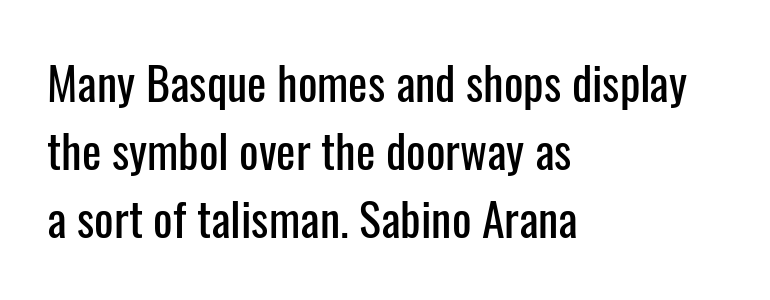
Q: Is the text italic (slanted)? A: No, it is upright.
Q: Is the typeface a serif or a sans-serif typeface? A: Sans-serif.
Q: Is the text underlined? A: No.
Q: How is the paragraph aligned? A: Left-aligned.
Q: Is the spacing between letters normal or unusually wide? A: Normal.
Q: Is the spacing between lines tight, normal or loose? A: Normal.
Q: Width (condensed, normal, or wide)? A: Condensed.
Q: Stroke contrast? A: Low.
Q: x-height? A: Medium.
Q: Monospaced? A: No.
